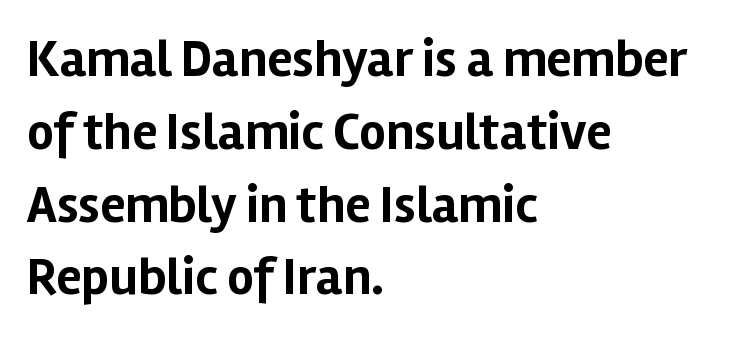
All the whitespace from short lines collects on the right. A typesetter would call this proportional, since set widths differ per character. Is there much room between lines? A standard amount, neither cramped nor airy. Compared with typical body copy, the letter spacing here is the same. Every stem runs plumb, perpendicular to the baseline. These lines carry a lot of weight — the face is fully bold.
